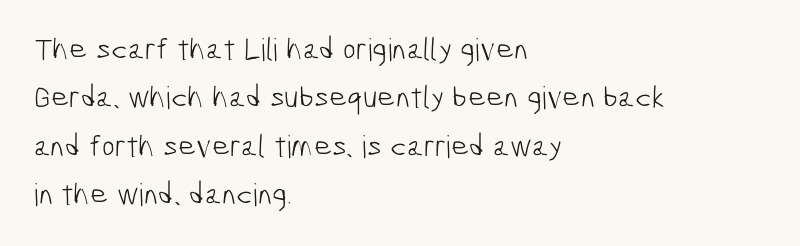
{"serif": "no", "bold": "no", "weight": "light", "width": "condensed", "stroke_contrast": "low", "x_height": "medium", "monospaced": "no", "underline": "no", "align": "left", "line_spacing": "normal", "line_spacing_ratio": 1.56, "letter_spacing": "normal", "letter_spacing_em": 0.0, "glyph_px": 31}
